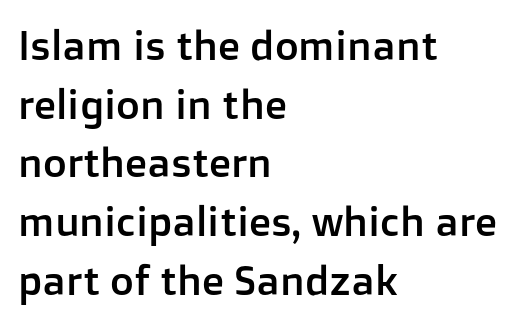
Q: Is the text italic (slanted)? A: No, it is upright.
Q: Is the typeface a serif or a sans-serif typeface? A: Sans-serif.
Q: Is the text underlined? A: No.
Q: How is the paragraph aligned? A: Left-aligned.
Q: Is the spacing between letters normal or unusually wide? A: Normal.
Q: Is the spacing between lines tight, normal or loose? A: Normal.
Q: Width (condensed, normal, or wide)? A: Normal.
Q: Stroke contrast? A: Low.
Q: x-height? A: Medium.
Q: Monospaced? A: No.
